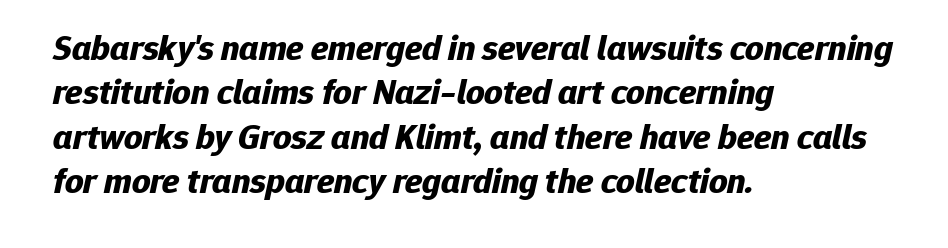
{"italic": "yes", "lean": "right", "slant_degrees": 12, "bold": "yes", "weight": "bold", "width": "normal", "stroke_contrast": "low", "x_height": "medium", "monospaced": "no", "underline": "no", "align": "left", "line_spacing_ratio": 1.23, "letter_spacing": "normal", "letter_spacing_em": 0.0, "glyph_px": 36}
